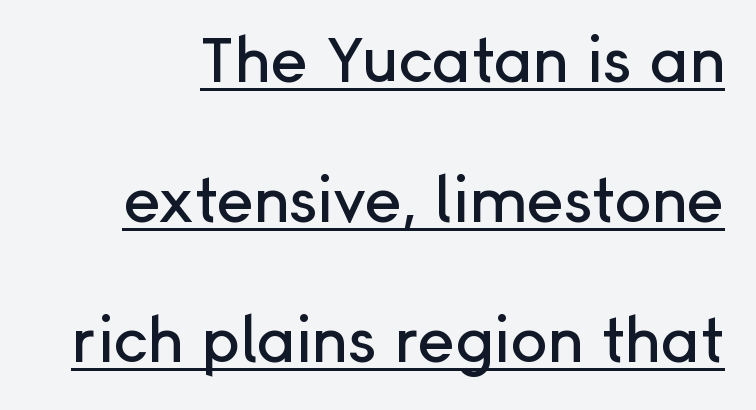
The image shows 62 px sans-serif type, upright; set loose line spacing (2.26x), normal letter spacing, underlined; low stroke contrast and a medium x-height.
